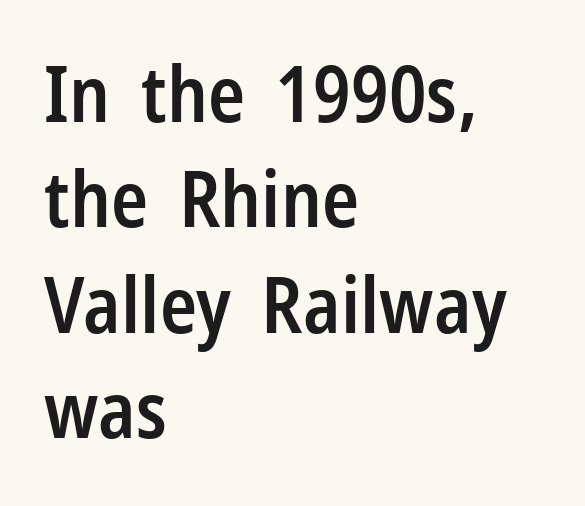
Q: Is the text bold? A: Semi-bold.
Q: Is the text italic (slanted)? A: No, it is upright.
Q: Is the typeface a serif or a sans-serif typeface? A: Sans-serif.
Q: Is the text underlined? A: No.
Q: How is the paragraph aligned? A: Left-aligned.
Q: Is the spacing between letters normal or unusually wide? A: Normal.
Q: Is the spacing between lines tight, normal or loose? A: Normal.
Q: Width (condensed, normal, or wide)? A: Condensed.
Q: Stroke contrast? A: Low.
Q: x-height? A: Medium.
Q: Monospaced? A: No.
